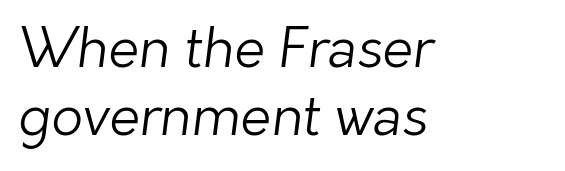
Q: Is the text bold? A: No.
Q: Is the typeface a serif or a sans-serif typeface? A: Sans-serif.
Q: Is the text underlined? A: No.
Q: How is the paragraph aligned? A: Left-aligned.
Q: Is the spacing between letters normal or unusually wide? A: Normal.
Q: Width (condensed, normal, or wide)? A: Normal.
Q: Stroke contrast? A: Low.
Q: x-height? A: Medium.
Q: Monospaced? A: No.
